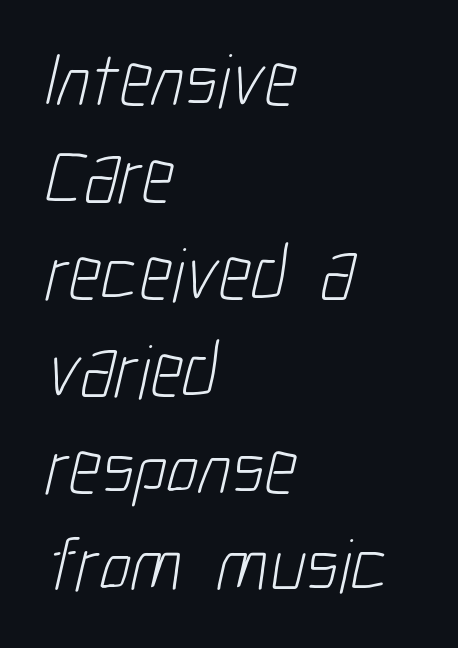
Casual observation: everything's shoved over to the left. Vertical stems look standard width or narrower in stroke. This sample keeps an unexceptional amount of space between lines. Each word holds together tightly as a unit, with standard inter-letter gaps.
